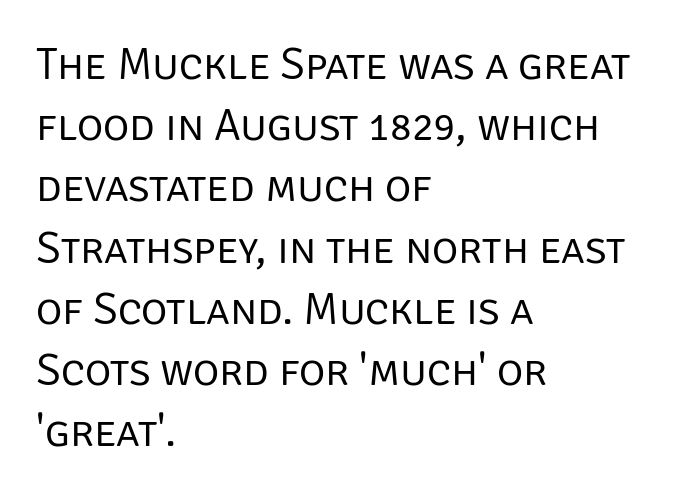
{"serif": "no", "italic": "no", "bold": "no", "weight": "regular", "width": "normal", "stroke_contrast": "low", "x_height": "large", "monospaced": "no", "underline": "no", "align": "left", "line_spacing": "normal", "line_spacing_ratio": 1.36, "letter_spacing": "normal", "letter_spacing_em": 0.0, "glyph_px": 45}
